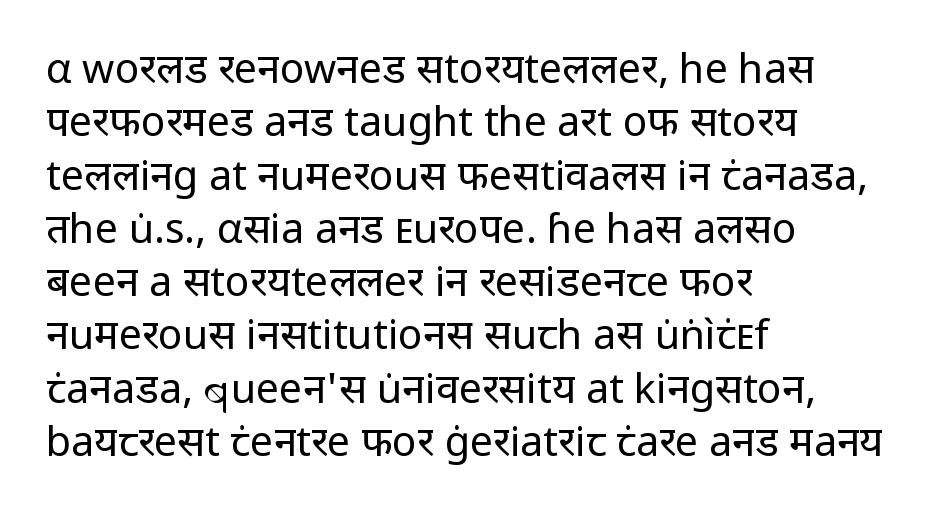
In terms of posture, this sample is upright. One glance says typical: line gaps are just what's usual. Type without underlining. The passage is arranged the way most books set body copy — flush left. This sample uses plain, unmodified letter spacing. Weight class: somewhere from thin through regular.
